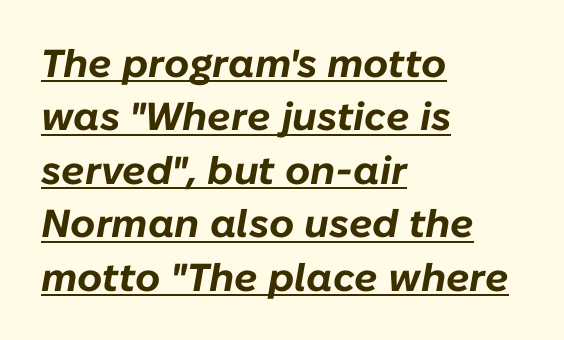
The image shows 39 px bold type, italic (leaning right); set left-aligned, normal line spacing (1.37x), normal letter spacing, underlined; low stroke contrast and a medium x-height.
